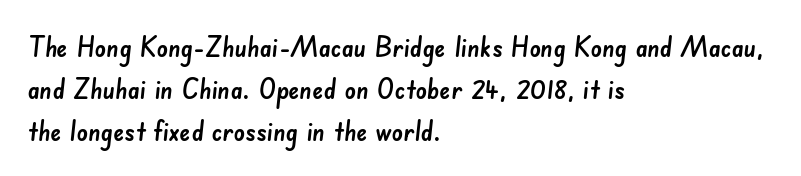
The image shows 28 px sans-serif type; set left-aligned, normal line spacing (1.5x), normal letter spacing, not underlined; low stroke contrast and a small x-height.
